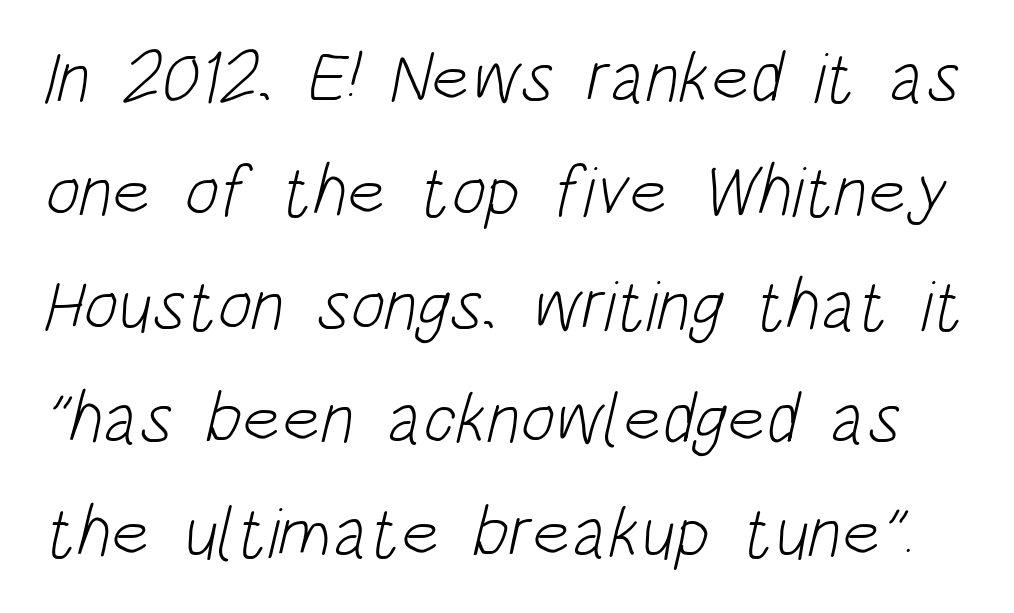
{"serif": "no", "bold": "no", "weight": "light", "width": "condensed", "stroke_contrast": "low", "x_height": "large", "monospaced": "no", "underline": "no", "line_spacing": "normal", "line_spacing_ratio": 1.58, "letter_spacing": "normal", "letter_spacing_em": 0.0, "glyph_px": 72}
